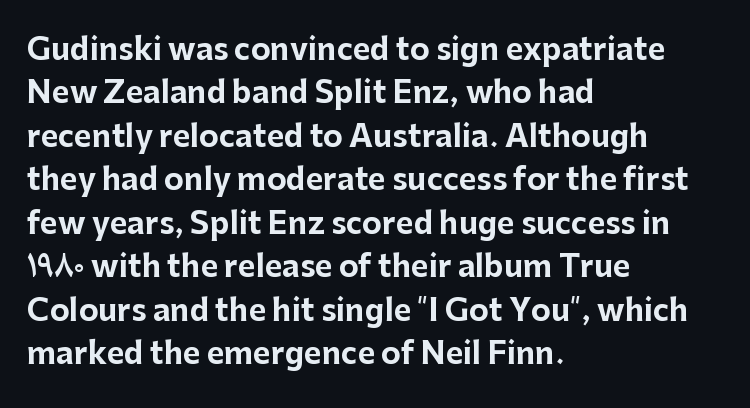
Words float on clear page, feet unadorned. Vertical strokes here are truly vertical. Typographic density is high because the face is bold. Spacing between characters is what you'd get straight out of the box. Every row of glyphs begins at an identical x-position on the left.
